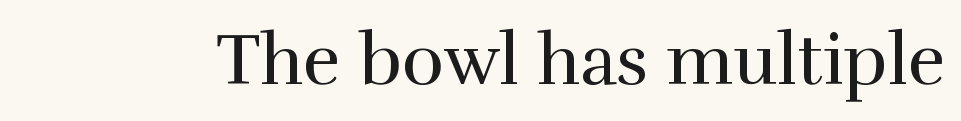
Q: Is the text bold? A: No.
Q: Is the text italic (slanted)? A: No, it is upright.
Q: Is the typeface a serif or a sans-serif typeface? A: Serif.
Q: Is the text underlined? A: No.
Q: Is the spacing between letters normal or unusually wide? A: Normal.
Q: Width (condensed, normal, or wide)? A: Normal.
Q: x-height? A: Medium.
Q: Monospaced? A: No.
